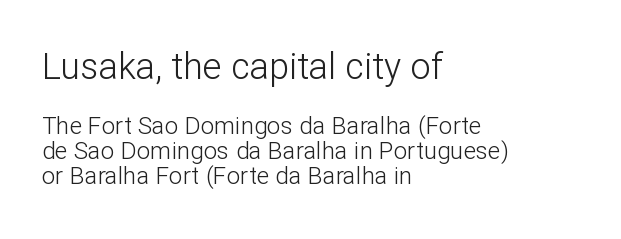
The image shows 36 px light sans-serif type, upright; set left-aligned, tight line spacing (1.05x), normal letter spacing, not underlined; the first (top) block is 1.5x larger; low stroke contrast and a medium x-height.
